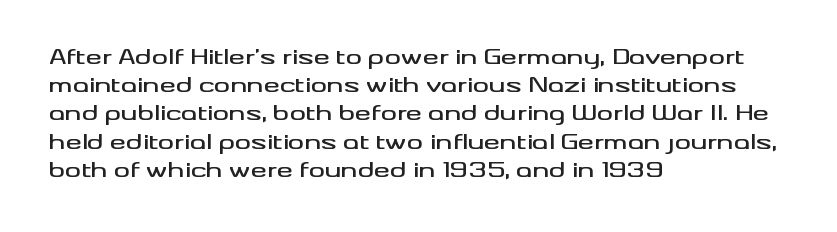
Quick note: interline space is typical. Layout note: lines flush left. The tracking reads as untouched default to a designer's eye. The passage shown is not underscored anywhere. The type sits square on the baseline with zero lean.
